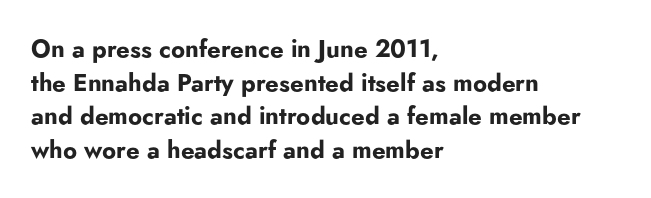
Q: Is the text bold? A: Yes.
Q: Is the text italic (slanted)? A: No, it is upright.
Q: Is the text underlined? A: No.
Q: How is the paragraph aligned? A: Left-aligned.
Q: Is the spacing between letters normal or unusually wide? A: Normal.
Q: Is the spacing between lines tight, normal or loose? A: Normal.
